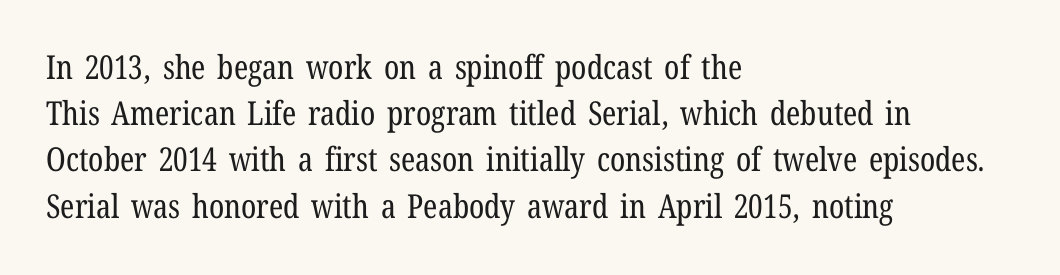
Q: Is the text bold? A: No.
Q: Is the text italic (slanted)? A: No, it is upright.
Q: Is the typeface a serif or a sans-serif typeface? A: Serif.
Q: Is the text underlined? A: No.
Q: How is the paragraph aligned? A: Left-aligned.
Q: Is the spacing between letters normal or unusually wide? A: Normal.
Q: Is the spacing between lines tight, normal or loose? A: Normal.
Q: Width (condensed, normal, or wide)? A: Condensed.
Q: Stroke contrast? A: Low.
Q: x-height? A: Medium.
Q: Monospaced? A: No.
